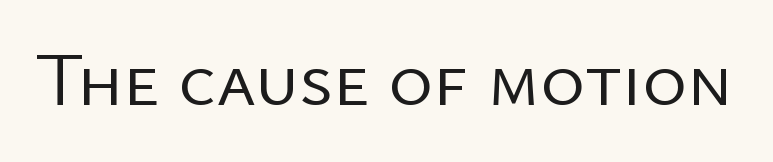
Q: Is the text bold? A: No.
Q: Is the text italic (slanted)? A: No, it is upright.
Q: Is the typeface a serif or a sans-serif typeface? A: Sans-serif.
Q: Is the text underlined? A: No.
Q: Is the spacing between letters normal or unusually wide? A: Normal.
Q: Width (condensed, normal, or wide)? A: Normal.
Q: Stroke contrast? A: Low.
Q: x-height? A: Medium.
Q: Monospaced? A: No.
